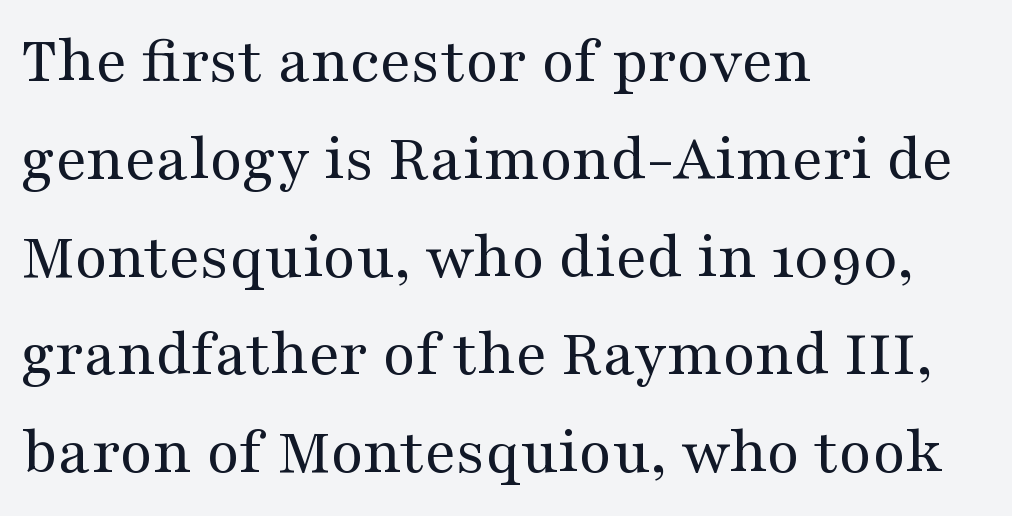
The image shows 67 px regular-weight, wide serif type, upright; set left-aligned, normal line spacing (1.46x), normal letter spacing, not underlined; medium stroke contrast and a medium x-height.
